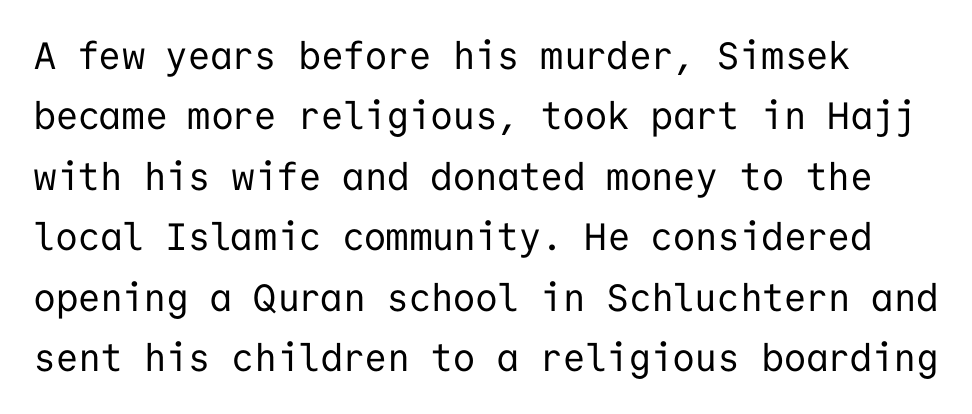
Q: Is the text bold? A: No.
Q: Is the text italic (slanted)? A: No, it is upright.
Q: Is the typeface a serif or a sans-serif typeface? A: Sans-serif.
Q: Is the text underlined? A: No.
Q: Is the spacing between letters normal or unusually wide? A: Normal.
Q: Is the spacing between lines tight, normal or loose? A: Normal.
Q: Width (condensed, normal, or wide)? A: Normal.
Q: Stroke contrast? A: Low.
Q: x-height? A: Medium.
Q: Monospaced? A: Yes.
